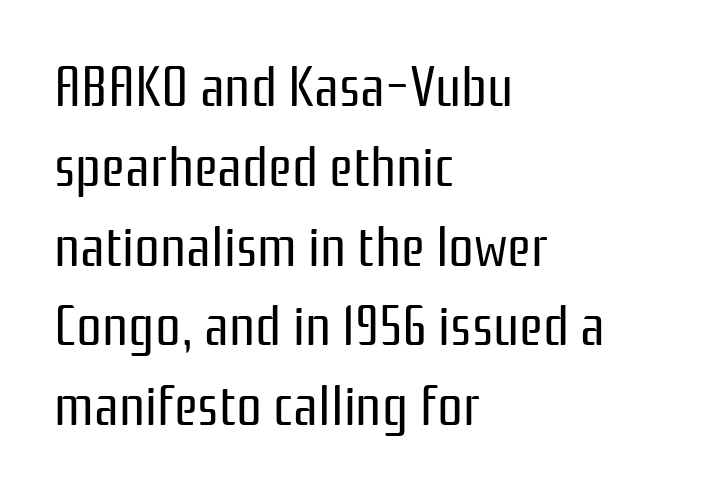
Q: Is the text bold? A: No.
Q: Is the text italic (slanted)? A: No, it is upright.
Q: Is the typeface a serif or a sans-serif typeface? A: Sans-serif.
Q: Is the text underlined? A: No.
Q: How is the paragraph aligned? A: Left-aligned.
Q: Is the spacing between letters normal or unusually wide? A: Normal.
Q: Is the spacing between lines tight, normal or loose? A: Normal.
Q: Width (condensed, normal, or wide)? A: Condensed.
Q: Stroke contrast? A: Low.
Q: x-height? A: Medium.
Q: Monospaced? A: No.
